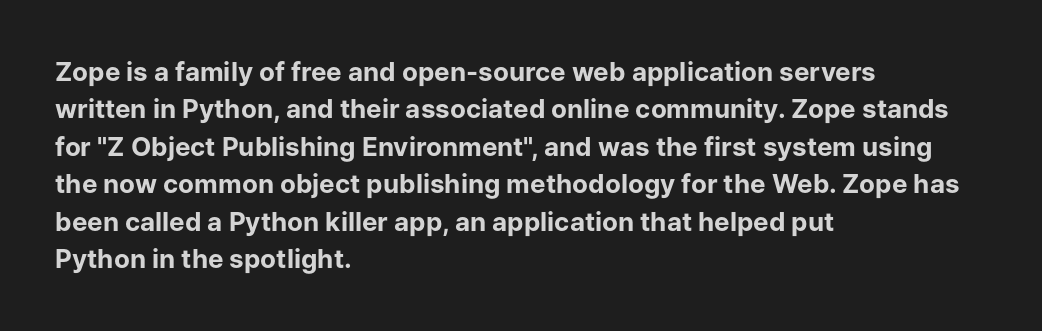
{"italic": "no", "bold": "yes", "underline": "no", "align": "left", "line_spacing": "normal", "line_spacing_ratio": 1.44, "letter_spacing": "normal", "letter_spacing_em": 0.0, "glyph_px": 26}
